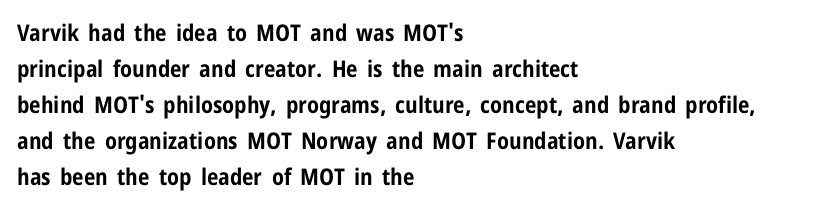
{"italic": "no", "bold": "yes", "underline": "no", "align": "left", "line_spacing": "normal", "line_spacing_ratio": 1.56, "letter_spacing": "normal", "letter_spacing_em": 0.0, "glyph_px": 23}
